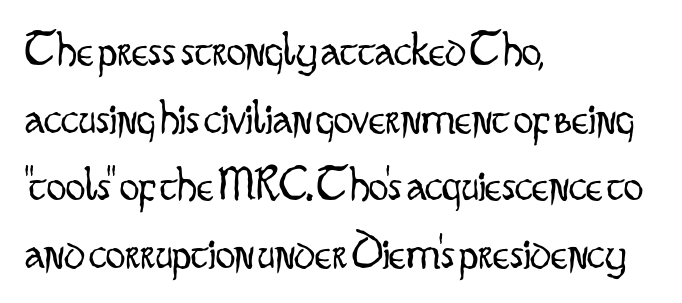
{"serif": "no", "italic": "no", "bold": "no", "weight": "light", "width": "condensed", "stroke_contrast": "low", "x_height": "small", "monospaced": "no", "underline": "no", "align": "left", "line_spacing": "normal", "line_spacing_ratio": 1.38, "letter_spacing": "normal", "letter_spacing_em": 0.0, "glyph_px": 49}
